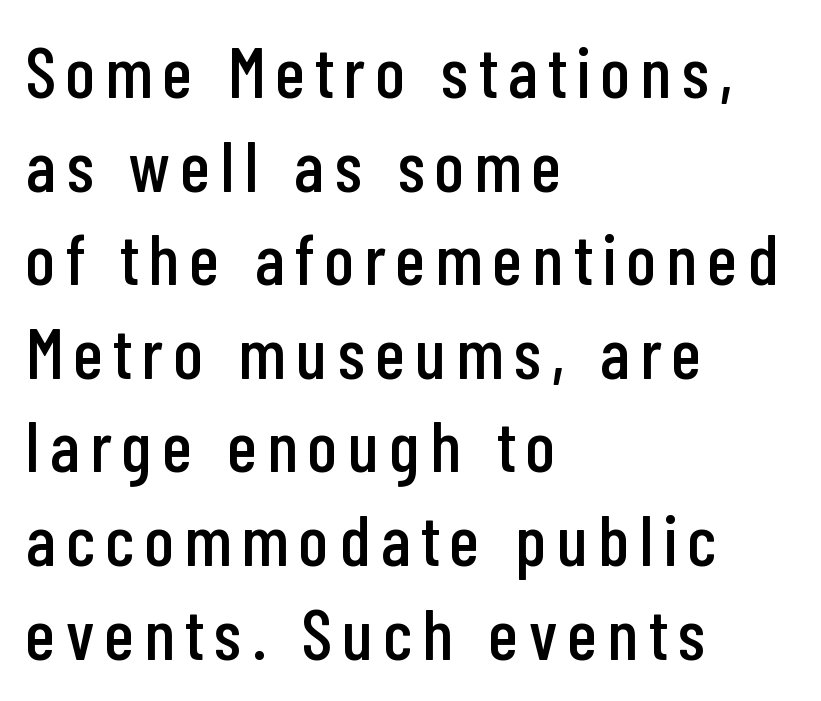
Q: Is the text italic (slanted)? A: No, it is upright.
Q: Is the typeface a serif or a sans-serif typeface? A: Sans-serif.
Q: Is the text underlined? A: No.
Q: How is the paragraph aligned? A: Left-aligned.
Q: Is the spacing between lines tight, normal or loose? A: Normal.
Q: Width (condensed, normal, or wide)? A: Condensed.
Q: Stroke contrast? A: Low.
Q: x-height? A: Medium.
Q: Monospaced? A: No.
